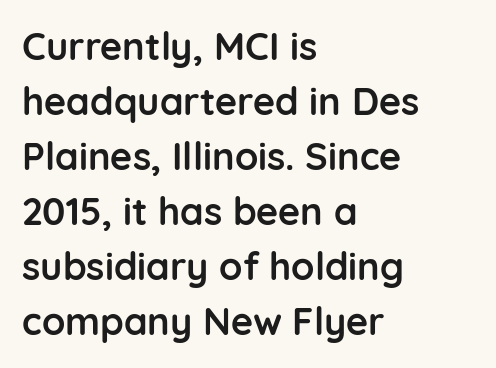
{"serif": "no", "italic": "no", "bold": "yes", "weight": "semibold", "width": "normal", "stroke_contrast": "low", "x_height": "medium", "monospaced": "no", "underline": "no", "align": "left", "line_spacing": "normal", "line_spacing_ratio": 1.45, "letter_spacing": "normal", "letter_spacing_em": 0.0, "glyph_px": 38}
